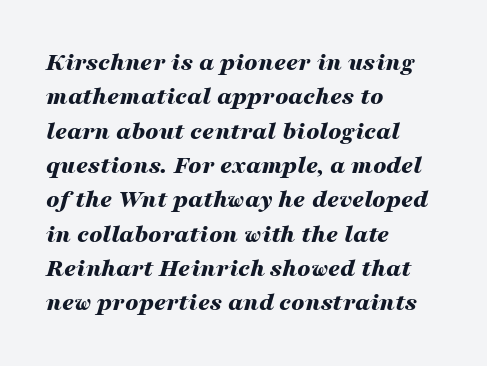
The image shows 26 px bold type, italic (leaning right); set left-aligned, normal line spacing (1.32x), normal letter spacing, not underlined.
